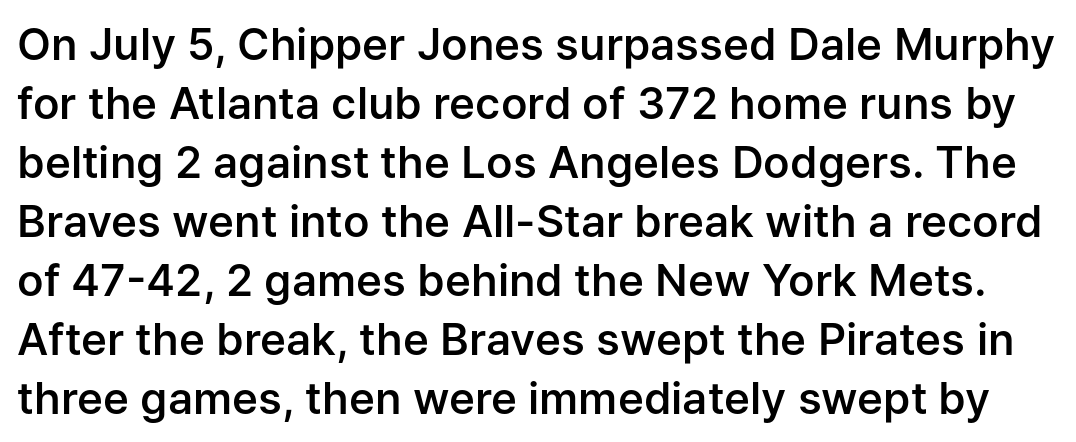
Q: Is the text bold? A: Semi-bold.
Q: Is the text italic (slanted)? A: No, it is upright.
Q: Is the typeface a serif or a sans-serif typeface? A: Sans-serif.
Q: Is the text underlined? A: No.
Q: Is the spacing between letters normal or unusually wide? A: Normal.
Q: Is the spacing between lines tight, normal or loose? A: Normal.
Q: Width (condensed, normal, or wide)? A: Normal.
Q: Stroke contrast? A: Low.
Q: x-height? A: Medium.
Q: Monospaced? A: No.
